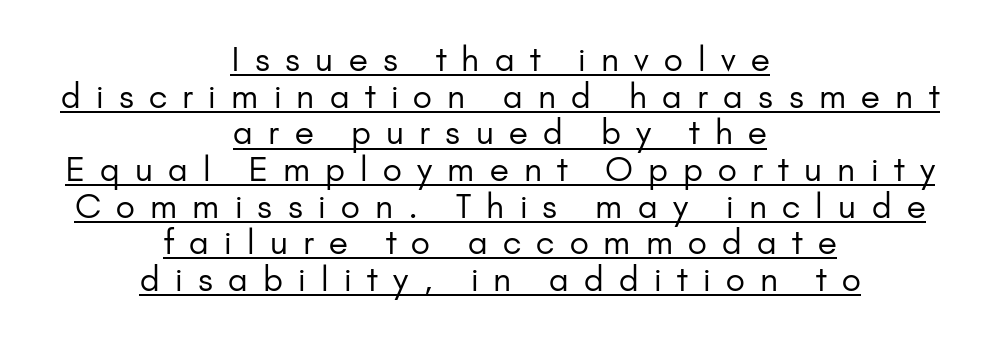
Tracking value appears strongly positive — letters spread wide. Note: no serifs on the glyphs. Is the block centered? Yes — each line is placed symmetrically about the middle. In terms of posture, this sample is upright. The space between consecutive lines is stingy. The typesetter has applied underlining to the passage shown.
